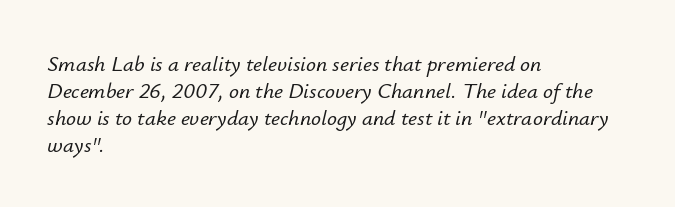
The image shows 22 px text type, italic (leaning right); set left-aligned, line spacing 1.23x, normal letter spacing, not underlined.
